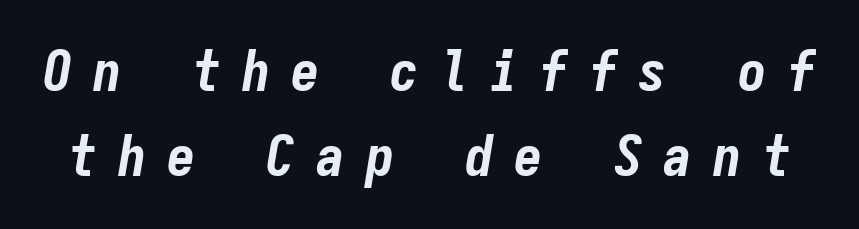
Descenders are the only things crossing below the line. Here the glyphs are tracked loosely, breaking word shapes into spaced letters. Style check: oblique. This sample has the even, mechanical cadence of fixed-width lettering.
